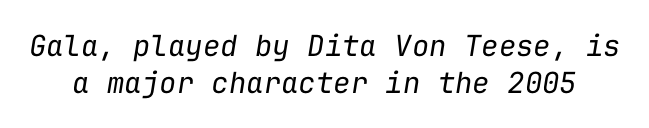
Q: Is the text bold? A: No.
Q: Is the text italic (slanted)? A: Yes, it leans right by about 9 degrees.
Q: Is the text underlined? A: No.
Q: Is the spacing between letters normal or unusually wide? A: Normal.
Q: Is the spacing between lines tight, normal or loose? A: Normal.
Q: Width (condensed, normal, or wide)? A: Normal.
Q: Stroke contrast? A: Low.
Q: x-height? A: Medium.
Q: Monospaced? A: Yes.
